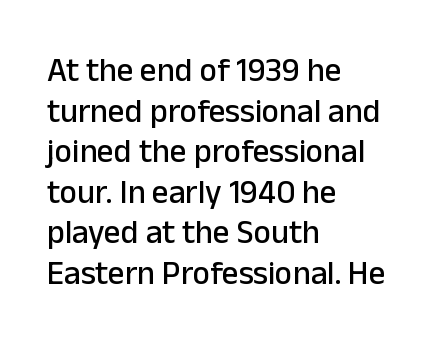
Look at the tracking — it's just the regular setting, nothing added. Any mark beneath the type? The region is blank. Short and long lines alike share a common starting point at left. Tall strokes in this sample are plumb rather than angled.
